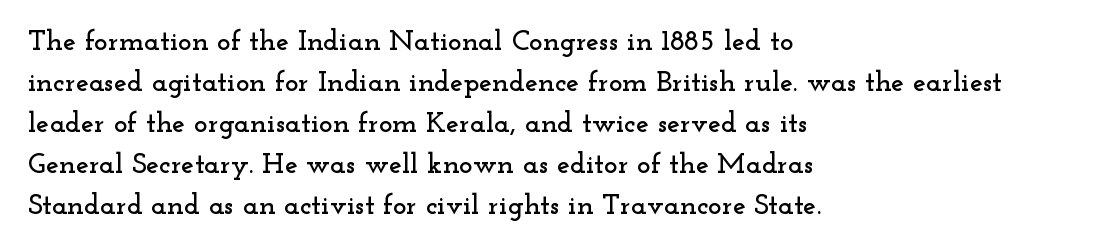
The image shows 29 px wide serif type, upright; set left-aligned, normal line spacing (1.41x), normal letter spacing, not underlined; low stroke contrast and a small x-height.
